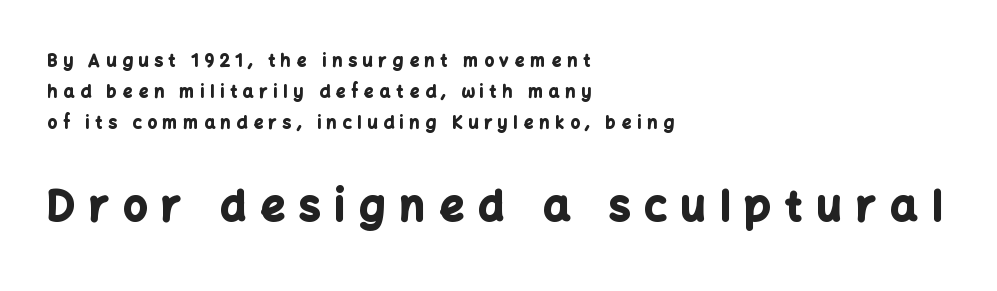
{"serif": "no", "italic": "no", "bold": "yes", "weight": "bold", "width": "normal", "stroke_contrast": "low", "x_height": "medium", "monospaced": "no", "underline": "no", "align": "left", "line_spacing_ratio": 1.81, "letter_spacing": "wide", "letter_spacing_em": 0.35, "larger_block": "second", "size_ratio": 2.47, "glyph_px": 42}
